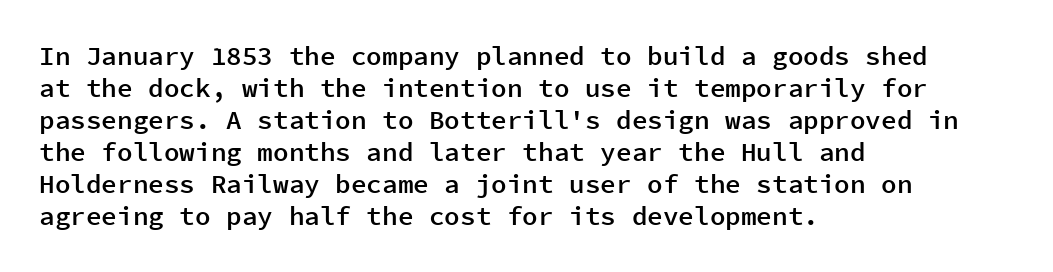
The image shows 26 px text type, upright; set left-aligned, line spacing 1.23x, normal letter spacing, not underlined.
